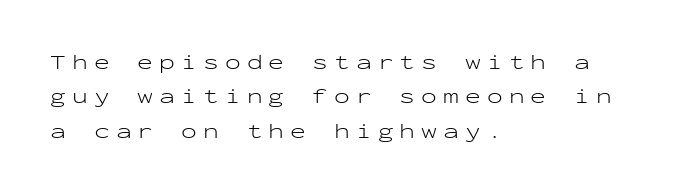
These lines sit exactly where default settings would place them. This sample uses an upright cut, with every glyph sitting square on the baseline. The weight would be labelled regular, book, light, or lighter still. The glyphs are unaccompanied by any horizontal stroke below them. Look at the tracking — it's clearly loosened, letters drifting apart. The setting favours the left margin, as ordinary paragraphs usually do.
